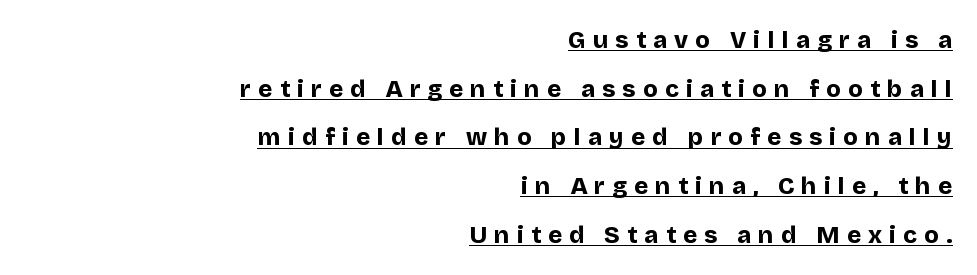
A dark, heavy texture on the line: the type is bold. The type sits square on the baseline with zero lean. Horizontal bands of white between lines are thick stripes. The lettering is marked with a stroke running underneath it. Substantial extra tracking has been applied to these lines. This sample is right-justified, so line beginnings fall wherever the words allow.
